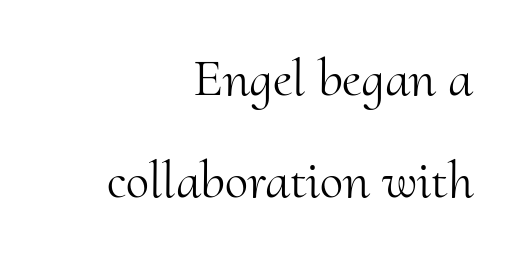
Each stroke keeps to a modest, everyday thickness or less. Old-style or modern, the face here clearly has serifs. Notice the wide empty band between every row — that's loose leading. The gap between lines stays unmarked. A typesetter would call this zero additional tracking. The compositor pushed each line to the right boundary.
